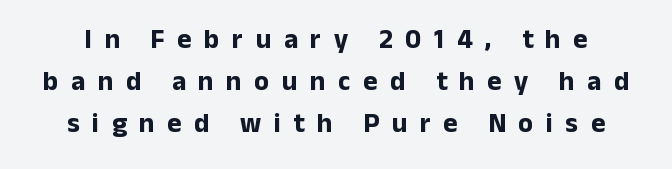
The glyphs are unaccompanied by any horizontal stroke below them. Inter-character spacing is expanded well beyond the font's built-in metrics. This block has exactly the height ordinary leading produces. Vertical strokes here are truly vertical.
